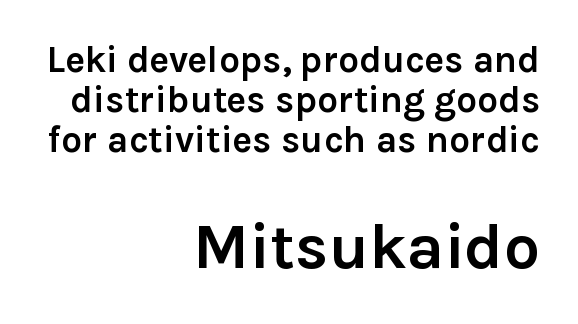
Is this a fixed-width face? No — the glyphs have proportional, varying widths. The letters are bold, with thick, heavy strokes. Is the block centered? No — it sits flush against the right margin. A sans-serif font was chosen for this passage. Cramped leading.
